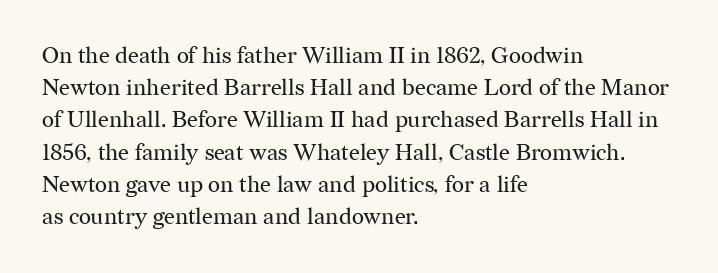
The image shows 23 px text type, upright; set left-aligned, normal line spacing (1.4x), normal letter spacing, not underlined.
